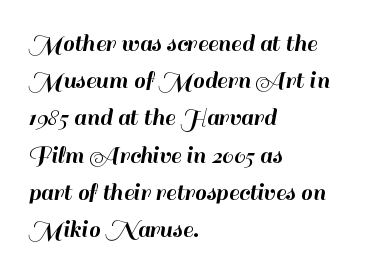
The passage is arranged the way most books set body copy — flush left. No extra tracking has been applied to these lines. The leading is moderate, giving the passage an even texture. The specimen omits any rule beneath the text block's lines.
